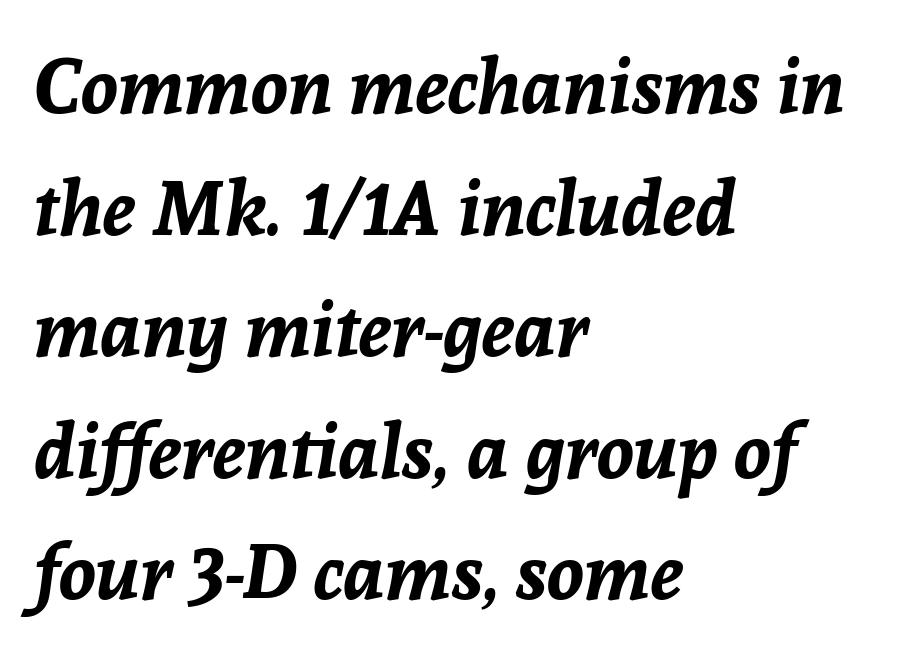
Q: Is the text bold? A: Yes.
Q: Is the text italic (slanted)? A: Yes, it leans right by about 8 degrees.
Q: Is the text underlined? A: No.
Q: How is the paragraph aligned? A: Left-aligned.
Q: Is the spacing between letters normal or unusually wide? A: Normal.
Q: Is the spacing between lines tight, normal or loose? A: Normal.
Q: Width (condensed, normal, or wide)? A: Normal.
Q: Stroke contrast? A: Low.
Q: x-height? A: Medium.
Q: Monospaced? A: No.
